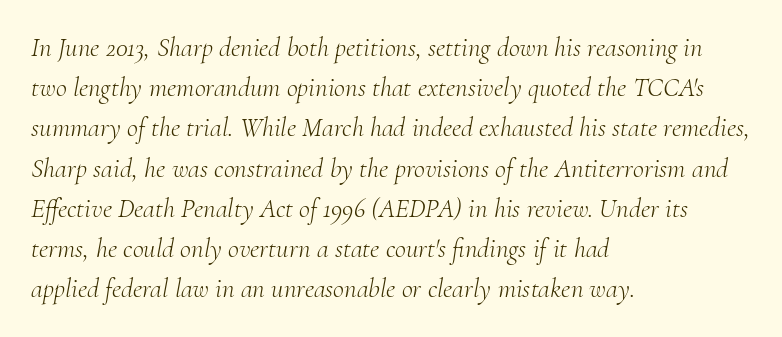
Layout note: lines flush left. Is the type heavy? It reads as light-to-regular instead. The glyphs are unaccompanied by any horizontal stroke below them. Nobody touched the tracking dial on this one. Observe the lean: these are italic letterforms. Students, observe: this is what conventionally led text looks like.
